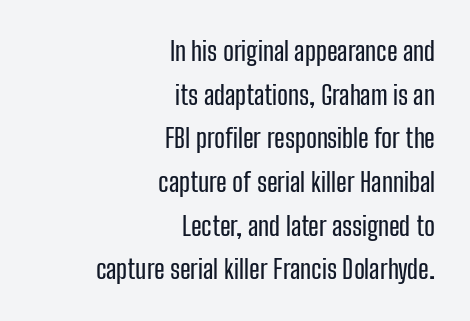
Every stem runs plumb, perpendicular to the baseline. The space directly below the letters is spotless. In CSS terms this would be text-align: right. Here the glyphs are tracked normally, forming tight word shapes.
